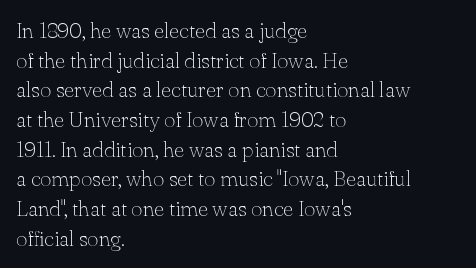
Q: Is the text bold? A: No.
Q: Is the text italic (slanted)? A: No, it is upright.
Q: Is the text underlined? A: No.
Q: How is the paragraph aligned? A: Left-aligned.
Q: Is the spacing between letters normal or unusually wide? A: Normal.
Q: Is the spacing between lines tight, normal or loose? A: Normal.
